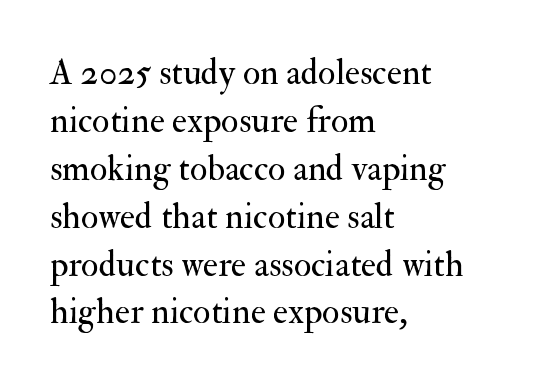
The letterforms sit shoulder to shoulder at normal distance. How would I describe the line gaps? Plain and ordinary. You could not count columns in this text — the font is proportionally spaced. Summary of weight: not heavy and not bold. Line beginnings align vertically; line endings do not. Ordinary non-slanted type is in use.
